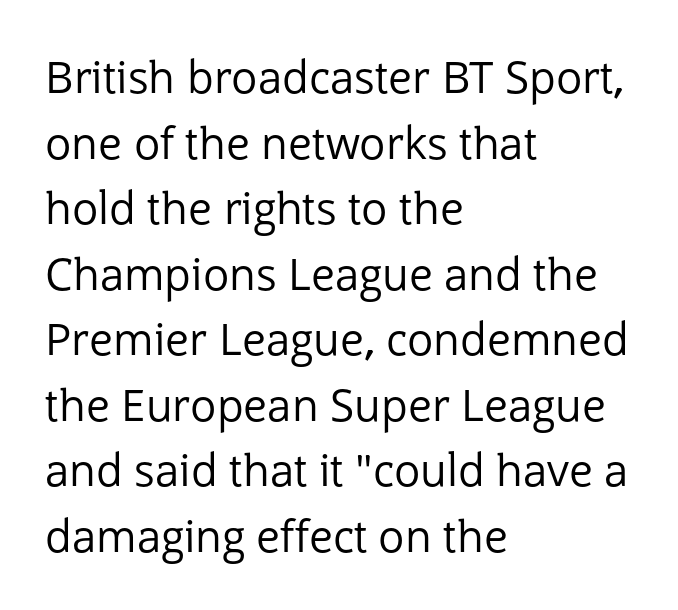
Q: Is the text bold? A: No.
Q: Is the text italic (slanted)? A: No, it is upright.
Q: Is the typeface a serif or a sans-serif typeface? A: Sans-serif.
Q: Is the text underlined? A: No.
Q: How is the paragraph aligned? A: Left-aligned.
Q: Is the spacing between letters normal or unusually wide? A: Normal.
Q: Is the spacing between lines tight, normal or loose? A: Normal.
Q: Width (condensed, normal, or wide)? A: Normal.
Q: Stroke contrast? A: Low.
Q: x-height? A: Medium.
Q: Monospaced? A: No.
